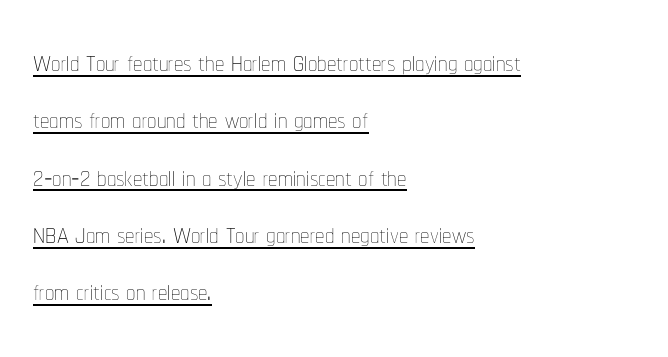
{"italic": "no", "bold": "no", "weight": "thin", "width": "condensed", "stroke_contrast": "low", "x_height": "medium", "monospaced": "no", "underline": "yes", "align": "left", "line_spacing": "normal", "line_spacing_ratio": 1.55, "letter_spacing": "normal", "letter_spacing_em": 0.0, "glyph_px": 37}
